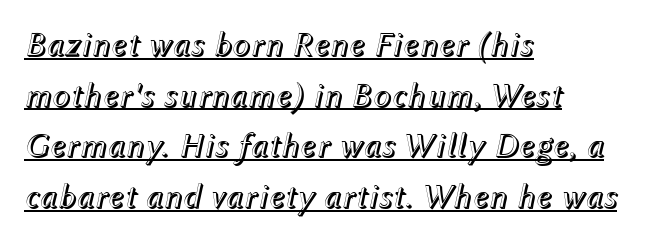
The horizontal fit of the characters is conventional and even. Caption: multi-line text, flush left, ragged right. Note the varied advance widths — an 'i' is clearly narrower than an 'm'. Regarding leading, the lines here are spaced in the standard way.
